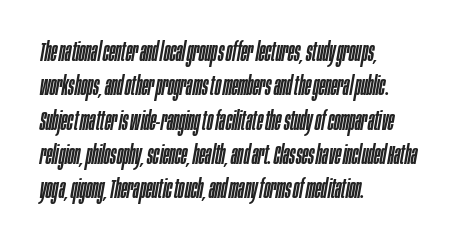
The image shows 26 px text type, italic (leaning right); set left-aligned, normal line spacing (1.32x), normal letter spacing, not underlined.
